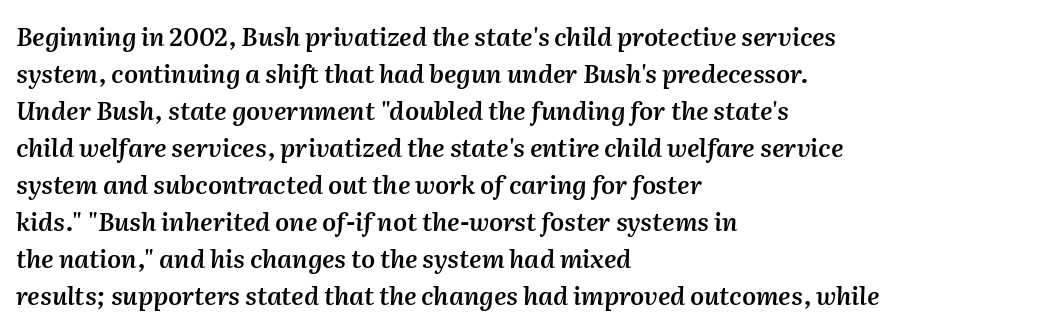
This sample uses plain, unmodified letter spacing. Look at the stroke-to-counter ratio: somewhat heavy, a semibold. Underlining? Definitely not there. Designer's note — italics engaged.
